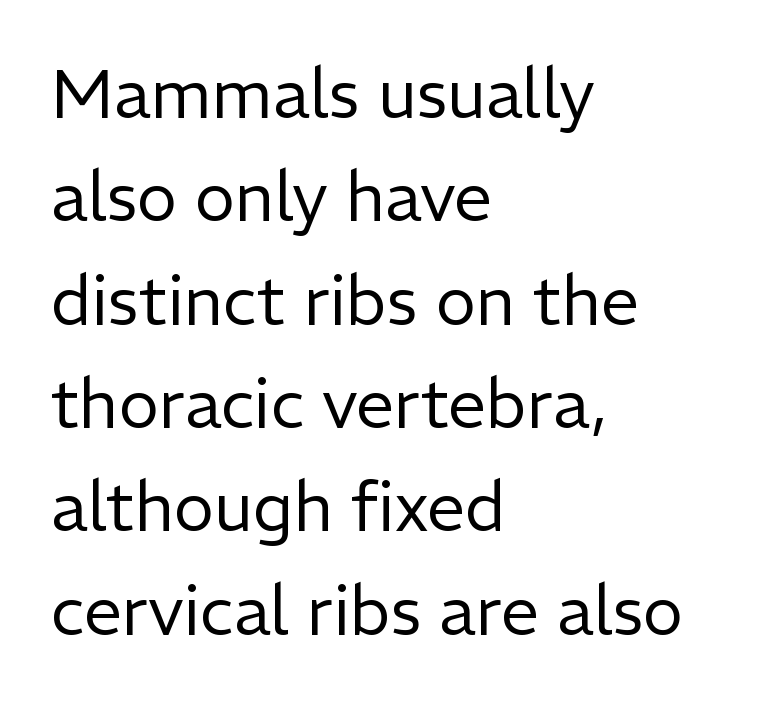
Layout note: lines flush left. You could not count columns in this text — the font is proportionally spaced. The font is comparable to plain body text, perhaps lighter. Designer's note — italics off, roman on. No feet cap the strokes, marking this as sans-serif type.
